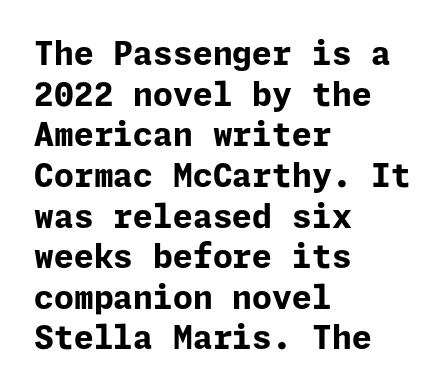
Q: Is the text bold? A: Yes.
Q: Is the text italic (slanted)? A: No, it is upright.
Q: Is the typeface a serif or a sans-serif typeface? A: Sans-serif.
Q: Is the text underlined? A: No.
Q: How is the paragraph aligned? A: Left-aligned.
Q: Is the spacing between letters normal or unusually wide? A: Normal.
Q: Is the spacing between lines tight, normal or loose? A: Normal.
Q: Width (condensed, normal, or wide)? A: Normal.
Q: Stroke contrast? A: Low.
Q: x-height? A: Medium.
